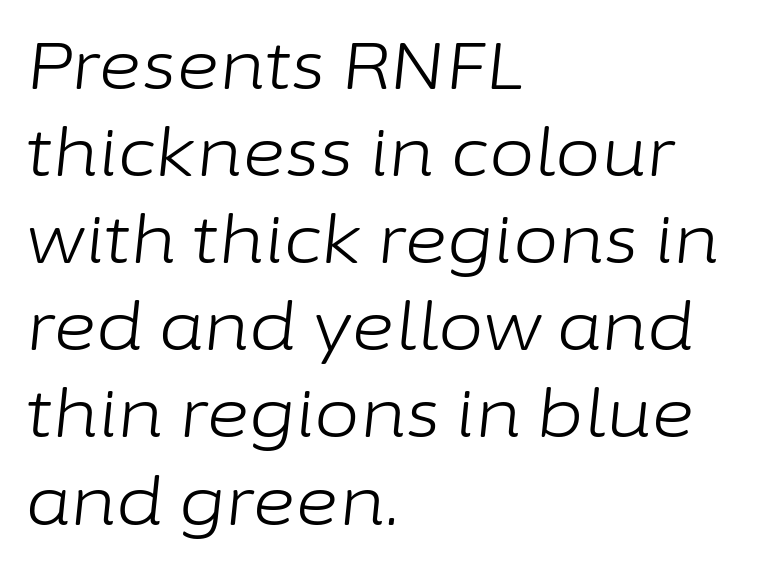
The image shows 66 px light type, italic (leaning right); set left-aligned, normal line spacing (1.32x), normal letter spacing, not underlined; low stroke contrast and a medium x-height.
